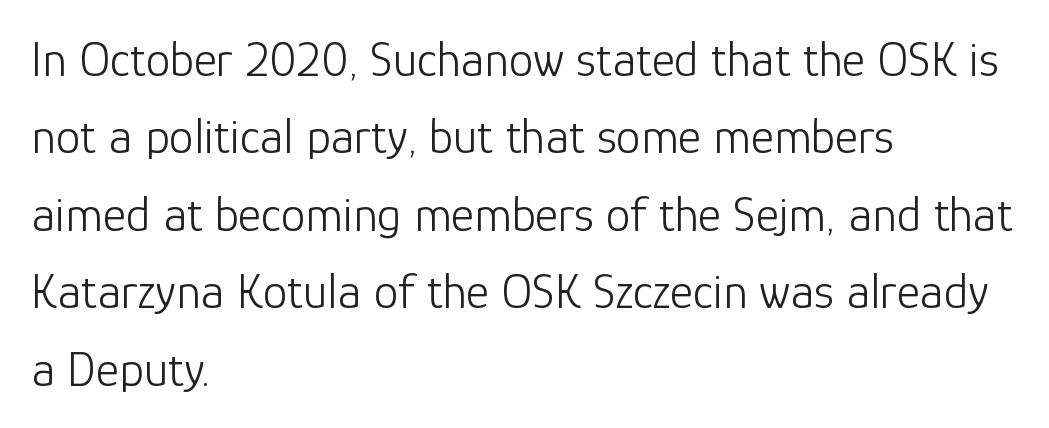
Which margin do the lines hug? The left one — the right edge is uneven. The passage shown has conventional tracking throughout. These lines are composed in type without serifs. Each stroke keeps to a modest, everyday thickness or less.
